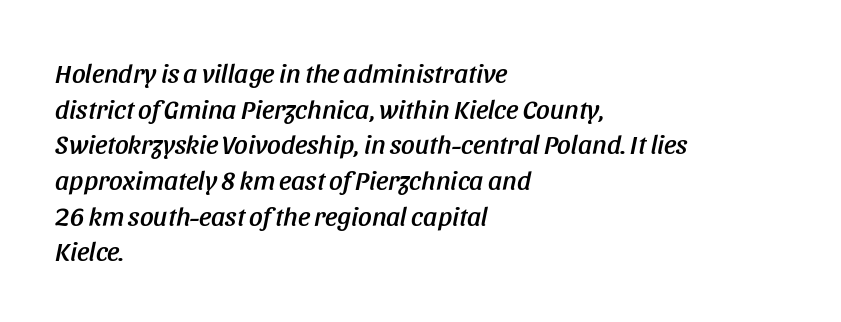
The image shows 27 px text type, italic (leaning right); set left-aligned, normal line spacing (1.32x), normal letter spacing, not underlined.
